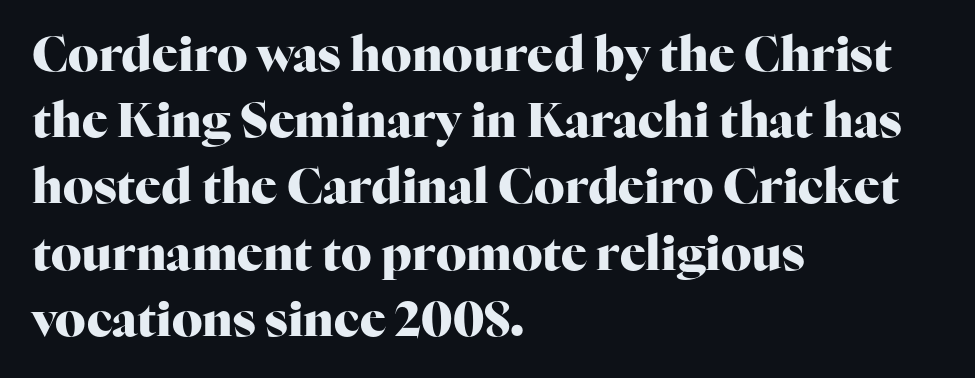
The letters carry serifs — small finishing strokes at the ends of their stems. Students, observe: this is what conventionally led text looks like. Spacing verdict: proportional, widths tailored to each character. Pretty heavy lettering here — definitely bold. Any mark beneath the type? The region is blank.
